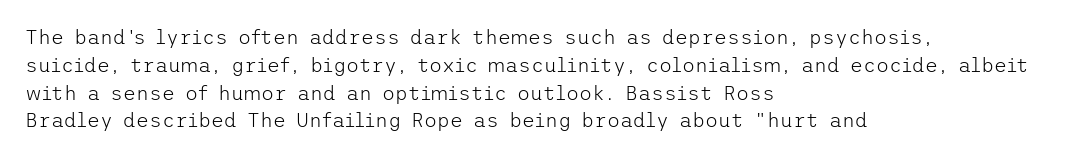
Q: Is the text bold? A: No.
Q: Is the text italic (slanted)? A: No, it is upright.
Q: Is the text underlined? A: No.
Q: How is the paragraph aligned? A: Left-aligned.
Q: Is the spacing between letters normal or unusually wide? A: Normal.
Q: Is the spacing between lines tight, normal or loose? A: Normal.
